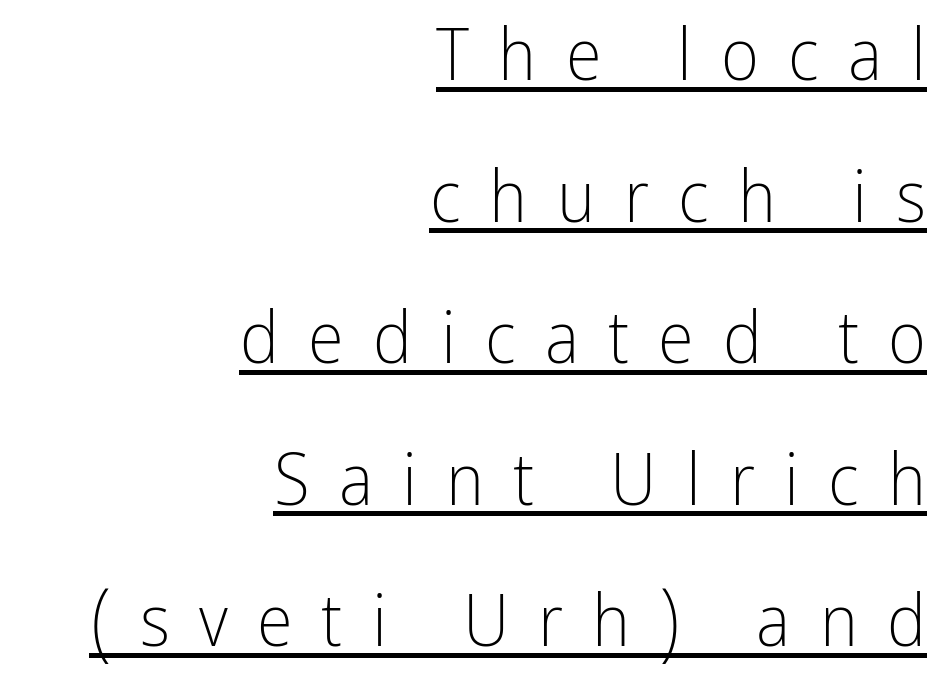
Q: Is the text bold? A: No.
Q: Is the text italic (slanted)? A: No, it is upright.
Q: Is the typeface a serif or a sans-serif typeface? A: Sans-serif.
Q: Is the text underlined? A: Yes.
Q: How is the paragraph aligned? A: Right-aligned.
Q: Is the spacing between letters normal or unusually wide? A: Unusually wide.
Q: Is the spacing between lines tight, normal or loose? A: Loose.
Q: Width (condensed, normal, or wide)? A: Condensed.
Q: Stroke contrast? A: Low.
Q: x-height? A: Medium.
Q: Monospaced? A: No.
